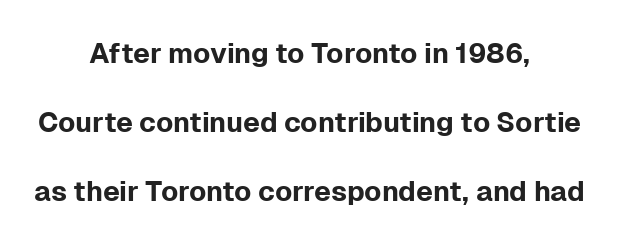
{"serif": "no", "italic": "no", "width": "normal", "stroke_contrast": "low", "x_height": "medium", "monospaced": "no", "underline": "no", "align": "center", "line_spacing": "loose", "line_spacing_ratio": 2.47, "letter_spacing": "normal", "letter_spacing_em": 0.0, "glyph_px": 28}
